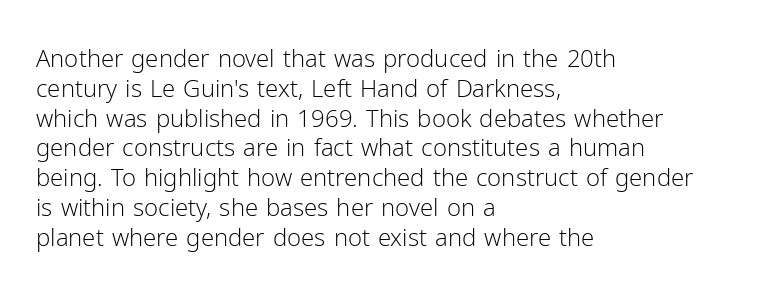
The image shows 24 px text type, upright; set left-aligned, line spacing 1.24x, normal letter spacing, not underlined.
